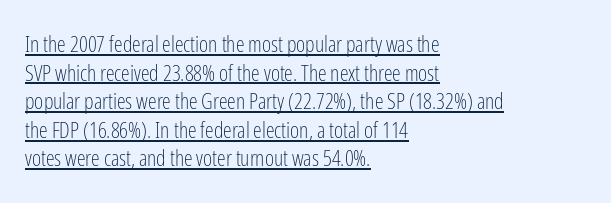
Q: Is the text bold? A: No.
Q: Is the text italic (slanted)? A: No, it is upright.
Q: Is the text underlined? A: Yes.
Q: How is the paragraph aligned? A: Left-aligned.
Q: Is the spacing between letters normal or unusually wide? A: Normal.
Q: Is the spacing between lines tight, normal or loose? A: Normal.
